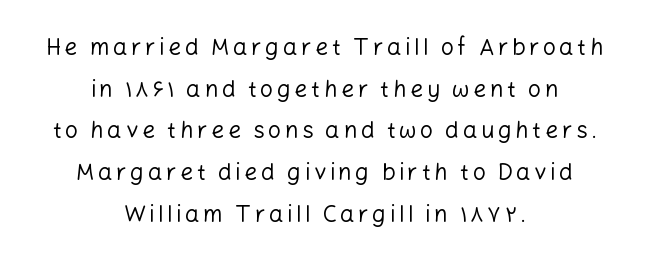
The image shows 23 px text type, upright; set centered, line spacing 1.81x, not underlined.
